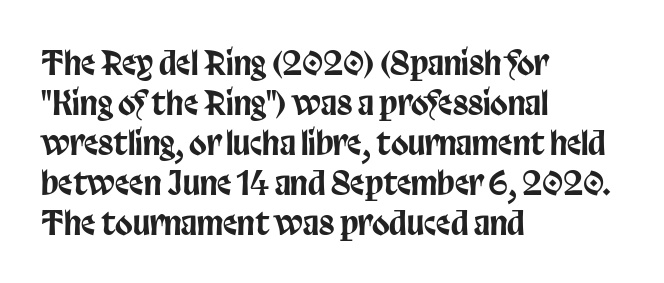
Compared with typical body copy, the letter spacing here is the same. The setting favours the left margin, as ordinary paragraphs usually do. Notice how descenders clear the ascenders below comfortably — that's standard leading. The lettering stays uniformly vertical, giving the passage a roman look. Has an underline been added? It has not. The glyphs in this specimen are sans serif.
